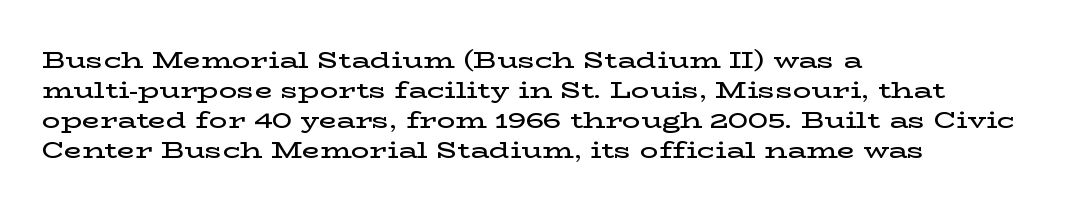
Letter spacing: default. Unlike italic type, these characters show no tilt at all. Look at the stroke-to-counter ratio: somewhat heavy, a semibold. Layout note: lines flush left.
